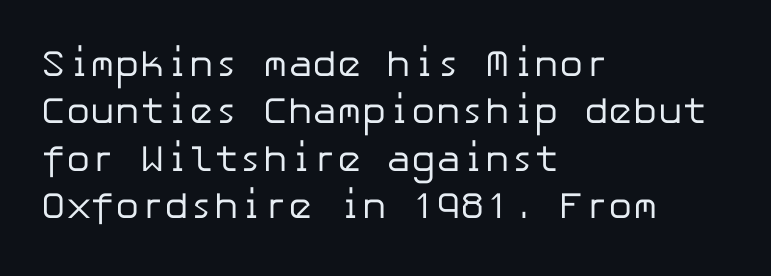
Between one letter and the next there's only the usual sliver of space. Casual observation: everything's shoved over to the left. To sum up the face: it is a sans, with no serifs. Regarding leading, the lines here are spaced in the standard way. Notice how the stems are strictly vertical — no italics here.
